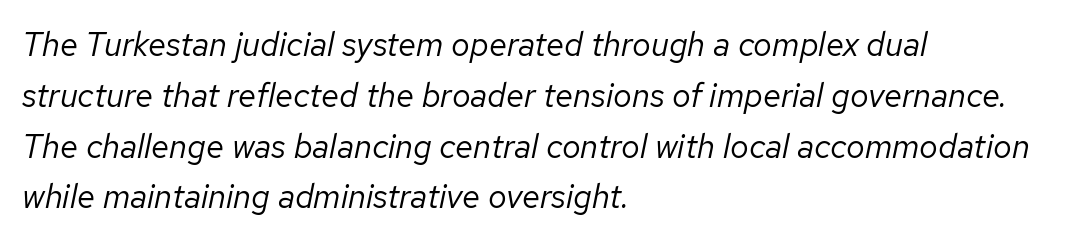
When letters slant like this, we call the style italic. The space directly below the letters is spotless. Interline gaps are of average width in this sample. A typesetter would call this zero additional tracking.
